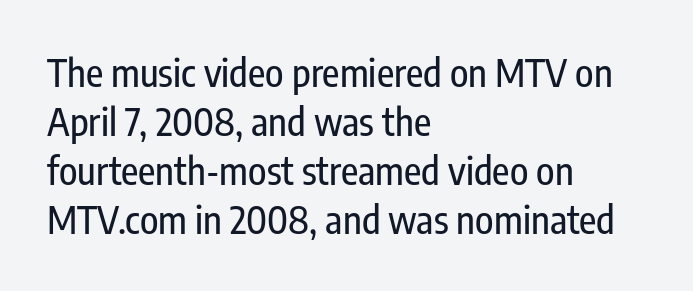
Q: Is the text italic (slanted)? A: No, it is upright.
Q: Is the typeface a serif or a sans-serif typeface? A: Sans-serif.
Q: Is the text underlined? A: No.
Q: How is the paragraph aligned? A: Left-aligned.
Q: Is the spacing between letters normal or unusually wide? A: Normal.
Q: Is the spacing between lines tight, normal or loose? A: Normal.
Q: Width (condensed, normal, or wide)? A: Condensed.
Q: Stroke contrast? A: Low.
Q: x-height? A: Medium.
Q: Monospaced? A: No.
